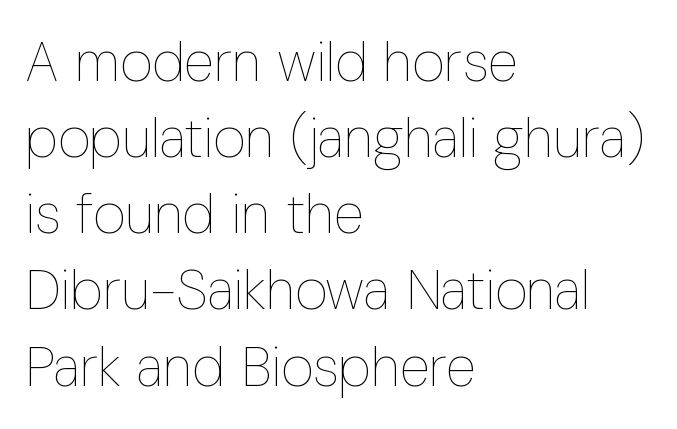
If you drew a ruler down the left edge, every line would touch it. Is there much room between lines? A standard amount, neither cramped nor airy. This is the regular roman posture of the typeface. The rendering uses natural spacing where letterforms have individual widths.
